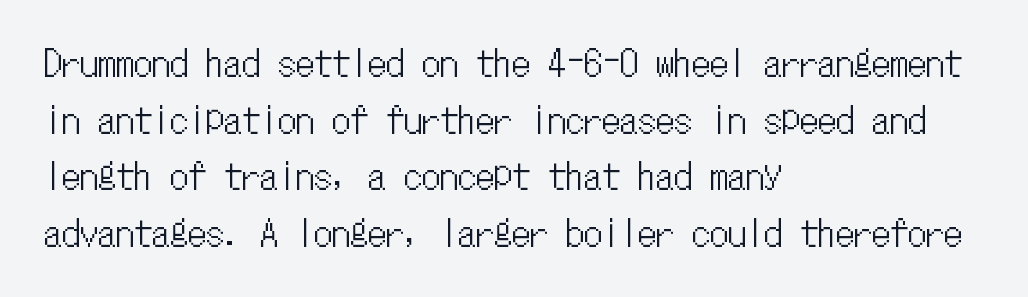
The image shows 36 px condensed type, upright, monospaced; set left-aligned, normal line spacing (1.57x), normal letter spacing, not underlined; low stroke contrast and a medium x-height.
